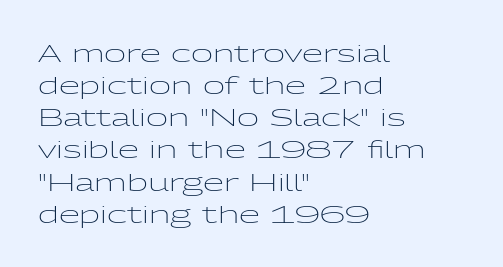
Q: Is the text bold? A: No.
Q: Is the text italic (slanted)? A: No, it is upright.
Q: Is the text underlined? A: No.
Q: How is the paragraph aligned? A: Left-aligned.
Q: Is the spacing between letters normal or unusually wide? A: Normal.
Q: Is the spacing between lines tight, normal or loose? A: Normal.
